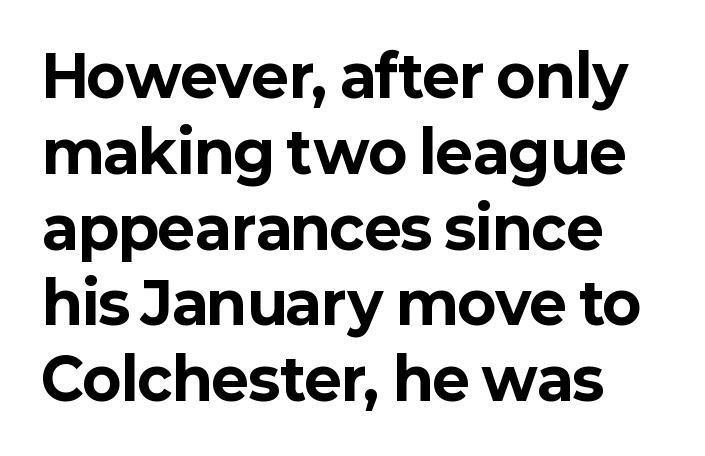
{"serif": "no", "italic": "no", "bold": "yes", "weight": "bold", "width": "normal", "stroke_contrast": "low", "x_height": "medium", "monospaced": "no", "underline": "no", "line_spacing": "normal", "line_spacing_ratio": 1.33, "letter_spacing": "normal", "letter_spacing_em": 0.0, "glyph_px": 57}
